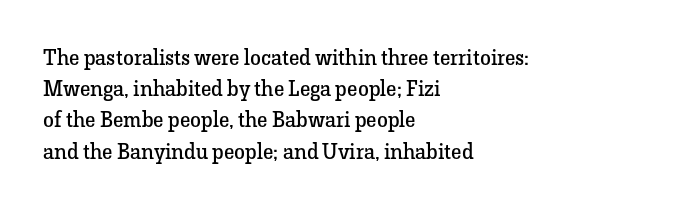
The image shows 22 px text type, upright; set left-aligned, normal line spacing (1.42x), normal letter spacing, not underlined.
